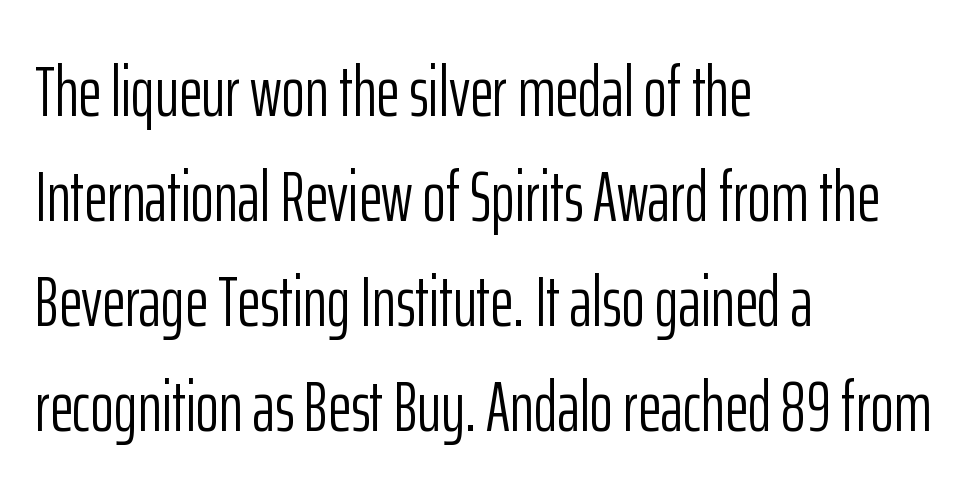
Q: Is the text bold? A: No.
Q: Is the text italic (slanted)? A: No, it is upright.
Q: Is the typeface a serif or a sans-serif typeface? A: Sans-serif.
Q: Is the text underlined? A: No.
Q: How is the paragraph aligned? A: Left-aligned.
Q: Is the spacing between letters normal or unusually wide? A: Normal.
Q: Is the spacing between lines tight, normal or loose? A: Normal.
Q: Width (condensed, normal, or wide)? A: Condensed.
Q: Stroke contrast? A: Low.
Q: x-height? A: Medium.
Q: Monospaced? A: No.
